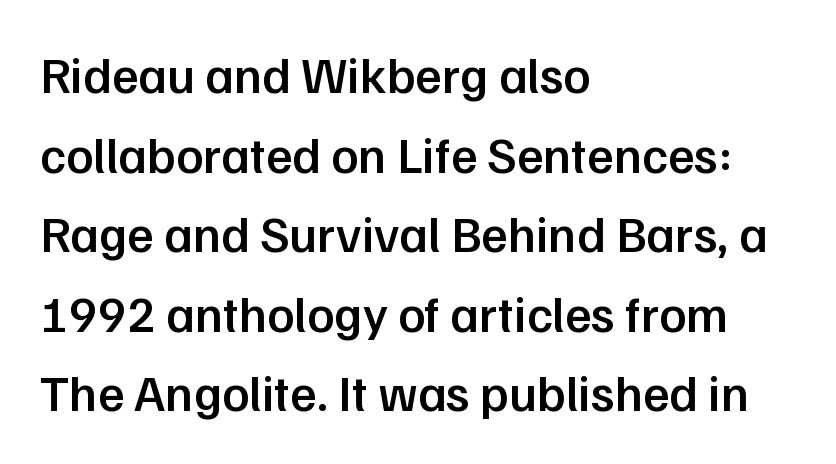
Spacing verdict: proportional, widths tailored to each character. This sample uses a sans-serif face. Stroke thickness is moderately raised; the sample reads as semibold. This is roman type, the default non-slanted kind. The gaps between neighbouring characters are ordinary and unremarkable.
